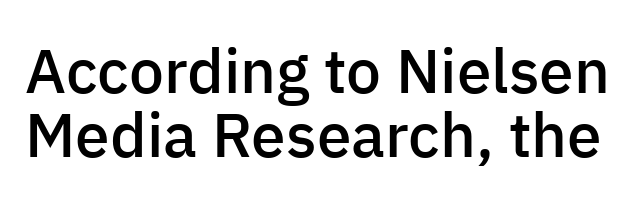
The image shows 62 px semibold sans-serif type, upright; set tight line spacing (1.04x), normal letter spacing, not underlined; low stroke contrast and a medium x-height.
